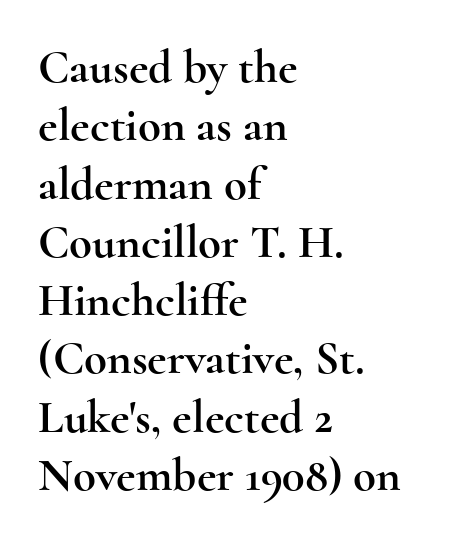
Do the characters align in a grid? No, the font is proportional. Type style note: has serifs. The strip under each line holds only bare page. Quick note: not italic, upright. The rendering keeps characters at their native spacing.
